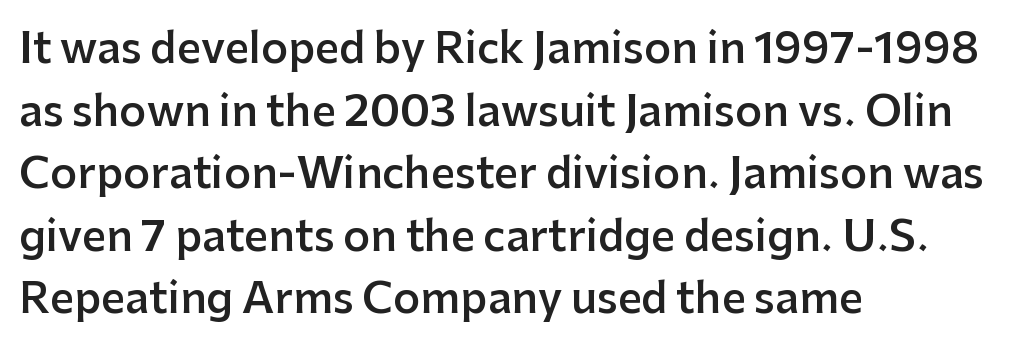
Proportional: the letters do not fall into vertical columns. Is there much room between lines? A standard amount, neither cramped nor airy. The string is rendered with underlining switched off. Typographic density is moderately raised because the face is semibold. How are the letters spaced? Ordinarily, with no added tracking.
